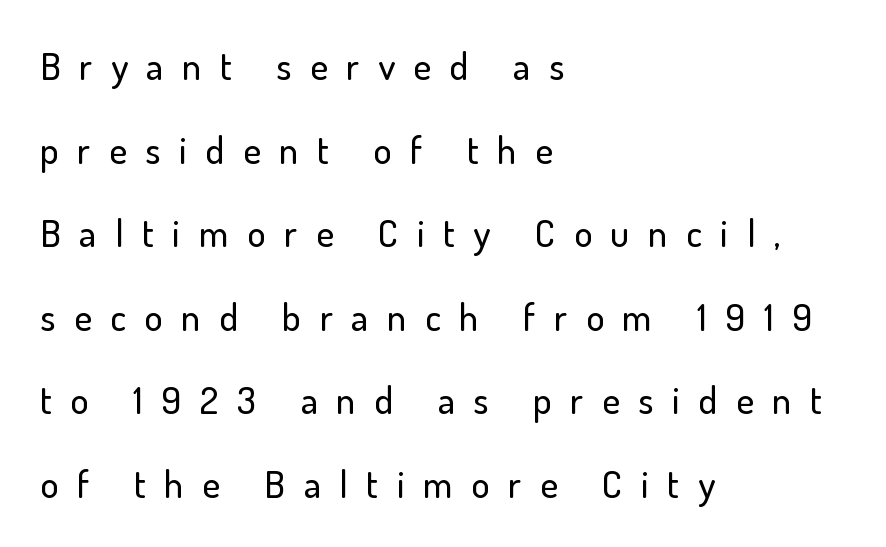
{"serif": "no", "italic": "no", "width": "normal", "stroke_contrast": "low", "x_height": "small", "monospaced": "no", "underline": "no", "align": "left", "line_spacing": "loose", "line_spacing_ratio": 2.2, "letter_spacing": "wide", "letter_spacing_em": 0.49, "glyph_px": 38}
